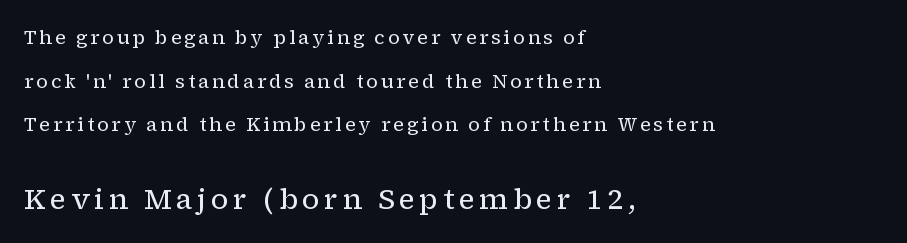
{"serif": "yes", "italic": "no", "bold": "no", "weight": "regular", "width": "normal", "stroke_contrast": "low", "x_height": "medium", "monospaced": "no", "underline": "no", "align": "left", "line_spacing": "loose", "line_spacing_ratio": 2.29, "larger_block": "second", "size_ratio": 1.53, "glyph_px": 29}
